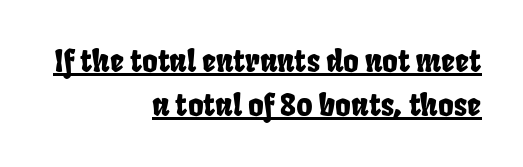
A typesetter would call this proportional, since set widths differ per character. The font family rendered here belongs to the sans-serif group. The lines are quadded right. Reading down the column, the eye jumps a familiar distance to each next line. Nobody touched the tracking dial on this one.
